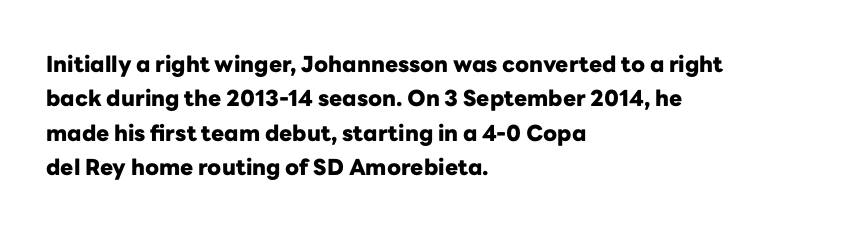
The image shows 22 px bold type, upright; set left-aligned, normal line spacing (1.56x), normal letter spacing, not underlined.
